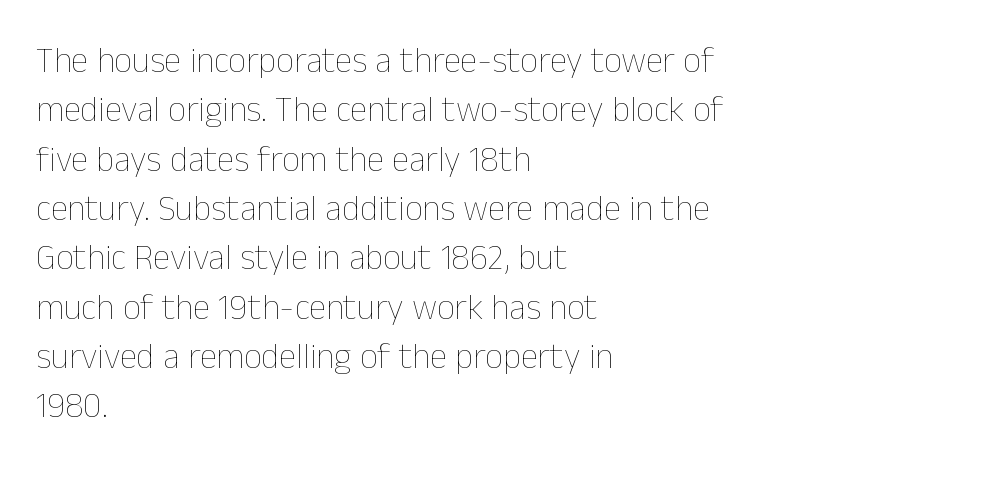
This is roman type, the default non-slanted kind. The rendering uses a moderate line-height, typical for paragraphs. You could call the tracking neutral — neither tight nor loose. The weight tops out at a normal text grade. These lines are set flush left with a ragged right edge.
